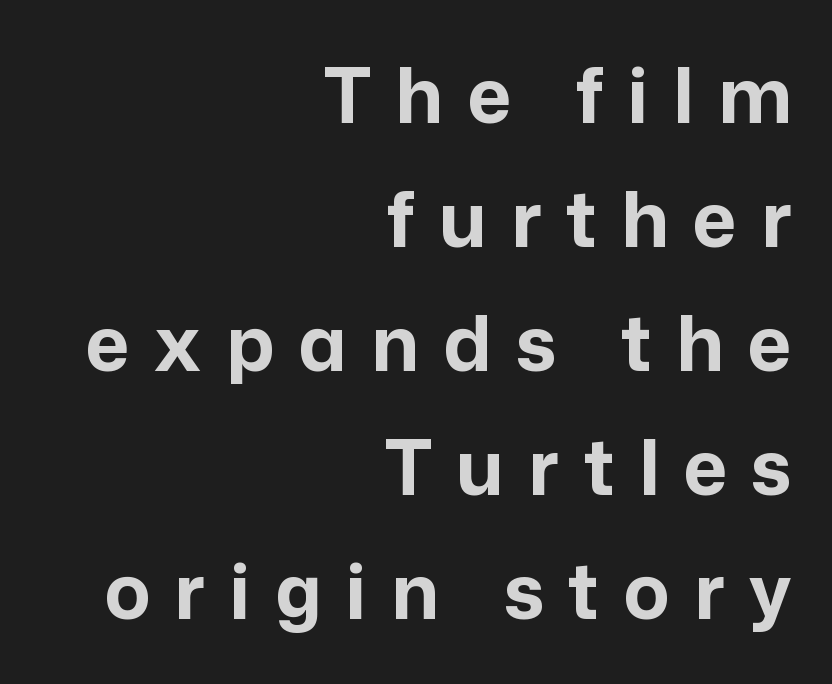
Q: Is the text bold? A: Yes.
Q: Is the text italic (slanted)? A: No, it is upright.
Q: Is the typeface a serif or a sans-serif typeface? A: Sans-serif.
Q: Is the text underlined? A: No.
Q: How is the paragraph aligned? A: Right-aligned.
Q: Is the spacing between letters normal or unusually wide? A: Unusually wide.
Q: Is the spacing between lines tight, normal or loose? A: Normal.
Q: Width (condensed, normal, or wide)? A: Normal.
Q: Stroke contrast? A: Low.
Q: x-height? A: Medium.
Q: Monospaced? A: No.
